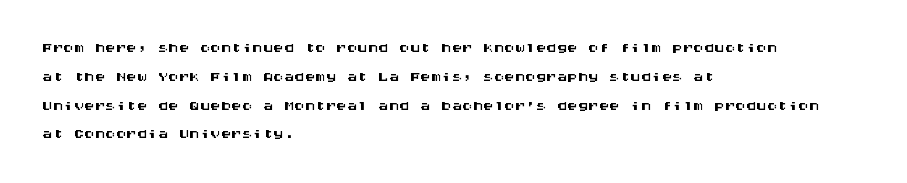
The compositor pushed each line to the left boundary. The strip under each line holds only bare page. When letters stand straight like this, we call the style roman or upright. Letter spacing: default. In terms of leading, this rendering sits right in the middle.
